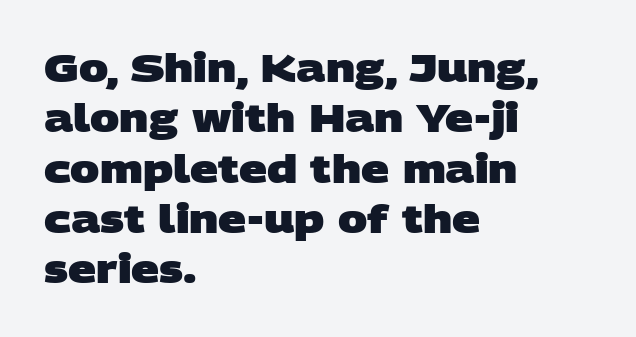
{"serif": "no", "bold": "yes", "weight": "heavy", "width": "wide", "stroke_contrast": "low", "x_height": "large", "monospaced": "no", "underline": "no", "align": "left", "line_spacing": "normal", "line_spacing_ratio": 1.29, "letter_spacing": "normal", "letter_spacing_em": 0.0, "glyph_px": 39}
